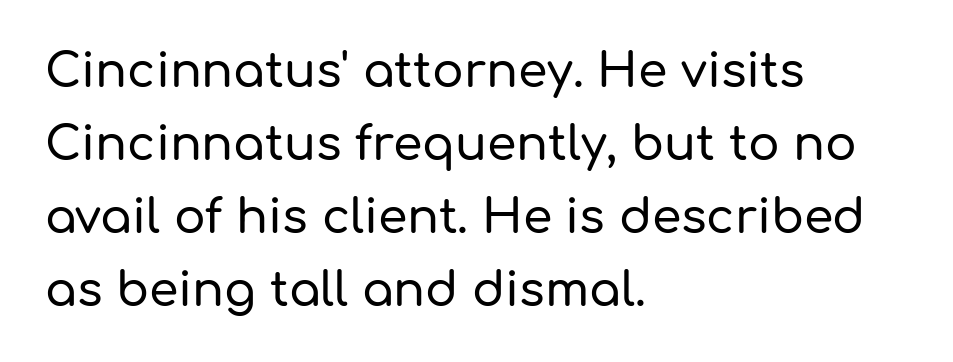
{"serif": "no", "italic": "no", "width": "normal", "stroke_contrast": "low", "x_height": "medium", "monospaced": "no", "underline": "no", "align": "left", "line_spacing": "normal", "line_spacing_ratio": 1.55, "letter_spacing": "normal", "letter_spacing_em": 0.0, "glyph_px": 47}
